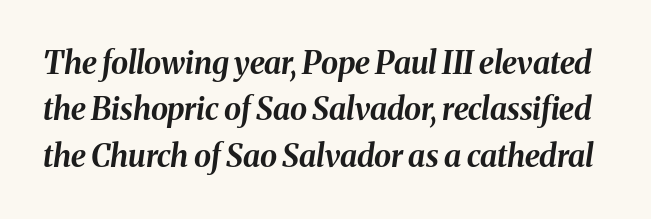
Q: Is the text bold? A: Yes.
Q: Is the text italic (slanted)? A: Yes, it leans right by about 8 degrees.
Q: Is the text underlined? A: No.
Q: Is the spacing between letters normal or unusually wide? A: Normal.
Q: Is the spacing between lines tight, normal or loose? A: Normal.
Q: Width (condensed, normal, or wide)? A: Normal.
Q: Stroke contrast? A: Medium.
Q: x-height? A: Medium.
Q: Monospaced? A: No.
